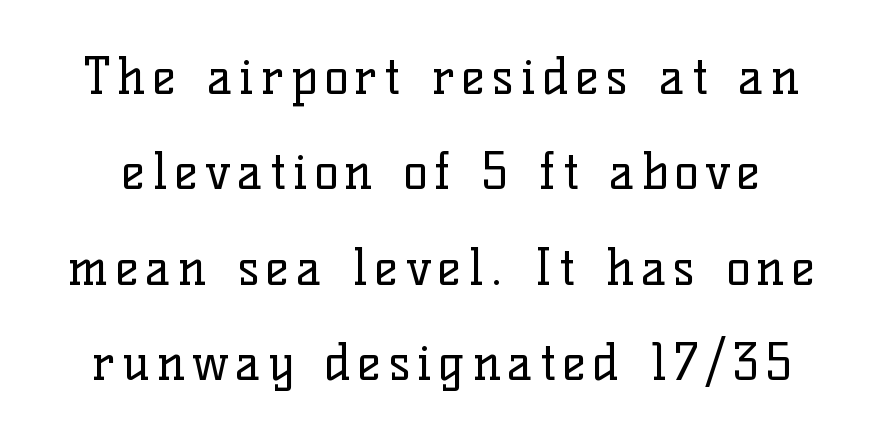
{"serif": "yes", "italic": "no", "bold": "no", "weight": "regular", "width": "normal", "stroke_contrast": "low", "x_height": "medium", "monospaced": "no", "underline": "no", "line_spacing": "loose", "line_spacing_ratio": 1.91, "glyph_px": 50}
